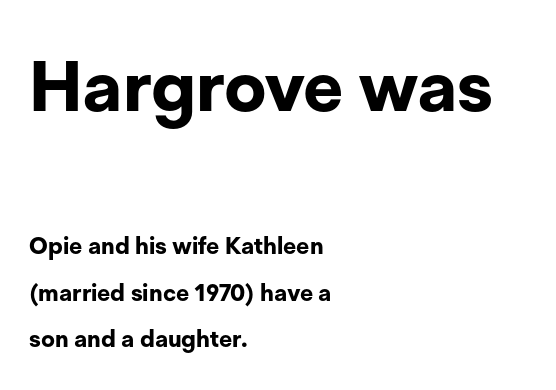
If you drew a line through each stem, it would be perfectly vertical. The rendering keeps characters at their native spacing. The letters are bold, with thick, heavy strokes. Stroke terminals: plain, sans-serif.
